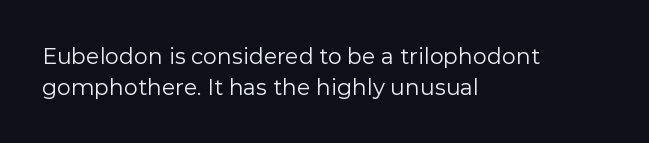
Here the glyphs are tracked normally, forming tight word shapes. This sample keeps an unexceptional amount of space between lines. Every character sits straight up, as roman type does. Each stroke keeps to a modest, everyday thickness or less. This rendering uses left alignment, leaving the right contour irregular. Descenders are the only things crossing below the line.
